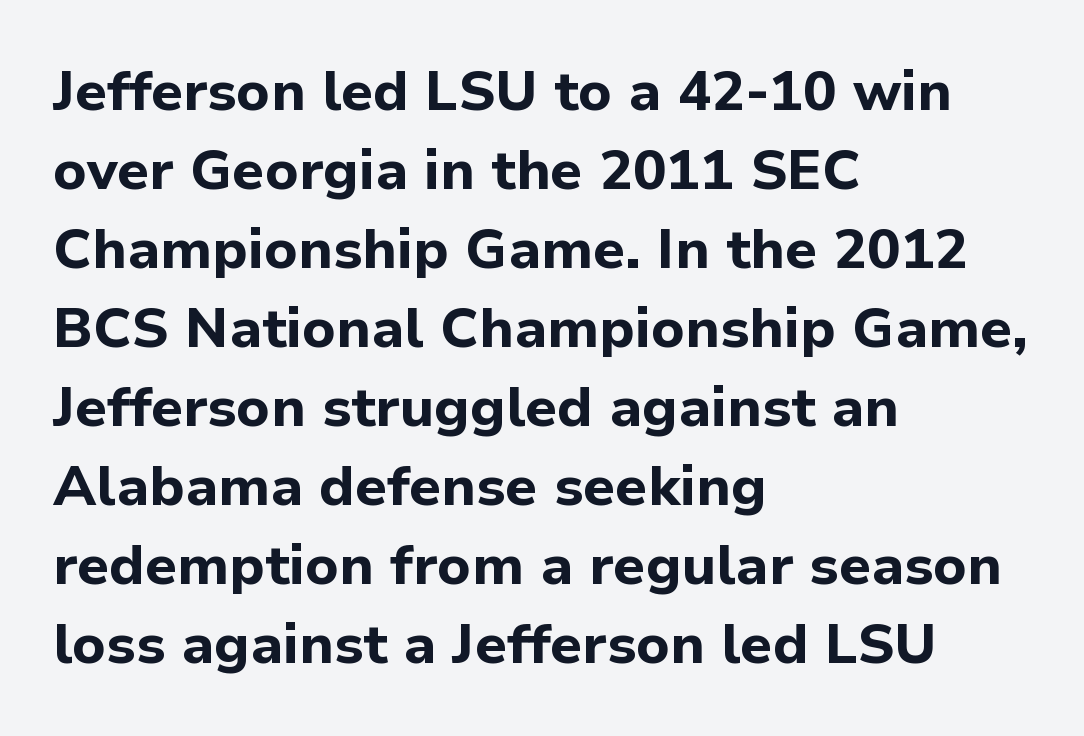
{"serif": "no", "italic": "no", "bold": "yes", "weight": "bold", "width": "normal", "stroke_contrast": "low", "x_height": "medium", "monospaced": "no", "underline": "no", "align": "left", "line_spacing": "normal", "line_spacing_ratio": 1.41, "letter_spacing": "normal", "letter_spacing_em": 0.0, "glyph_px": 56}
